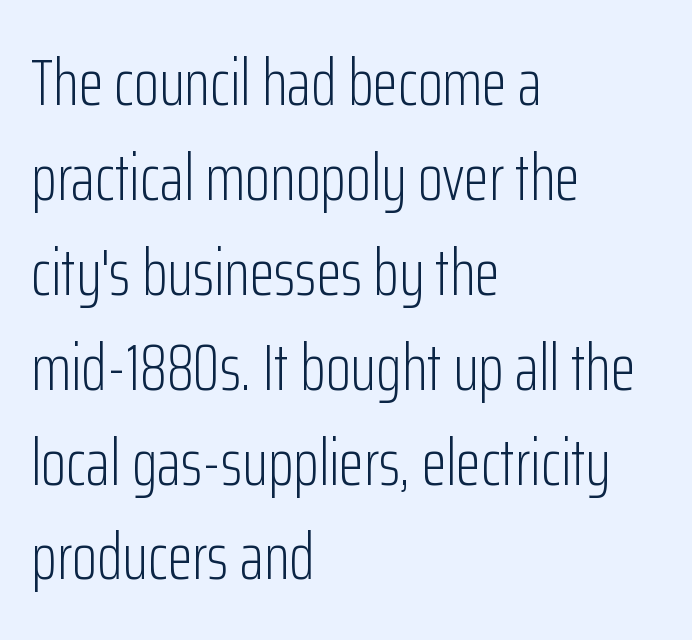
The string is rendered with underlining switched off. This is the regular roman posture of the typeface. Weight: not bold — regular or lighter. The lines are quadded left. Stroke terminals: plain, sans-serif.
